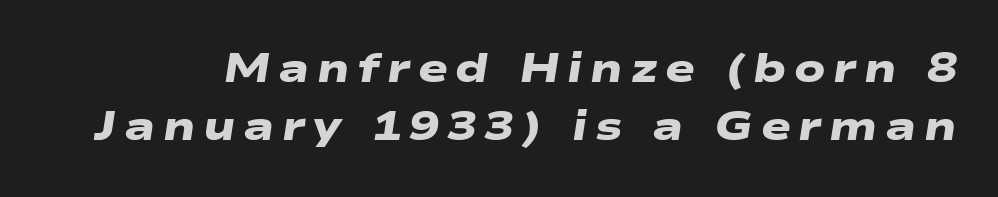
{"serif": "no", "bold": "yes", "weight": "heavy", "width": "wide", "stroke_contrast": "low", "x_height": "medium", "monospaced": "no", "underline": "no", "line_spacing": "normal", "line_spacing_ratio": 1.46, "glyph_px": 40}
